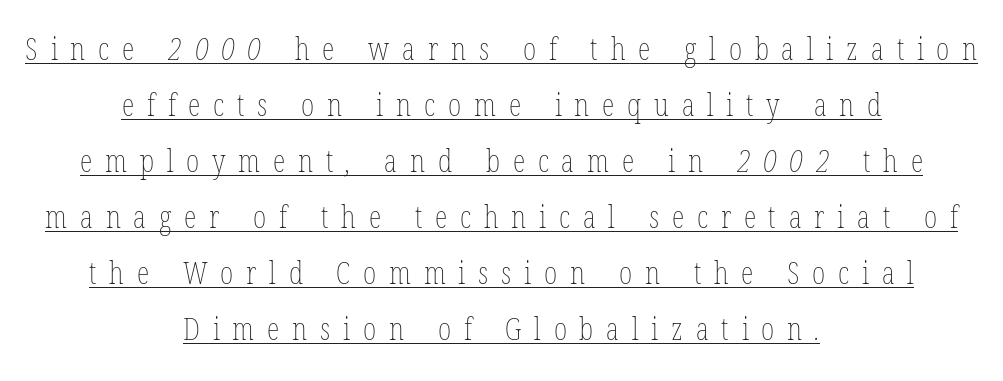
Q: Is the text bold? A: No.
Q: Is the text underlined? A: Yes.
Q: How is the paragraph aligned? A: Centered.
Q: Is the spacing between letters normal or unusually wide? A: Unusually wide.
Q: Width (condensed, normal, or wide)? A: Condensed.
Q: Stroke contrast? A: Low.
Q: x-height? A: Medium.
Q: Monospaced? A: No.
